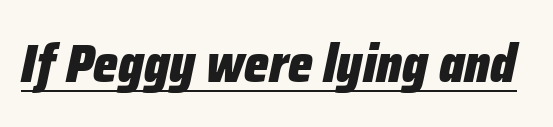
The image shows 53 px heavy, condensed type, italic (leaning right); set normal letter spacing, underlined; low stroke contrast and a medium x-height.
